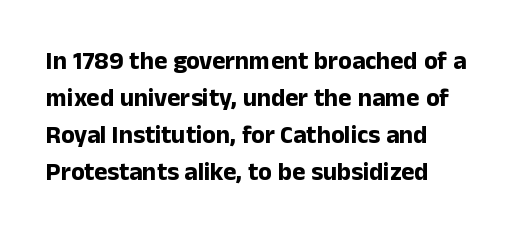
{"italic": "no", "bold": "yes", "underline": "no", "align": "left", "line_spacing": "normal", "line_spacing_ratio": 1.48, "letter_spacing": "normal", "letter_spacing_em": 0.0, "glyph_px": 25}
